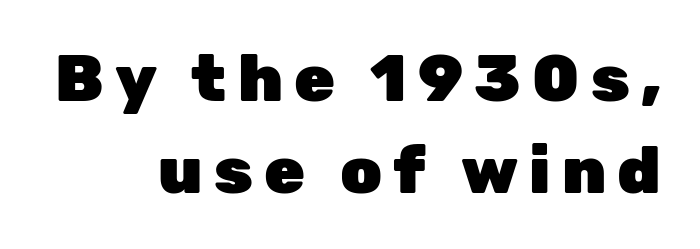
Normally led — the rows are evenly, conventionally spaced. Notice how the stems are strictly vertical — no italics here. In terms of letterform style, serifs are entirely absent. These lines are rendered in a variable-pitch font. Right-aligned paragraph, ragged on the left. The letters are bold, with thick, heavy strokes.
